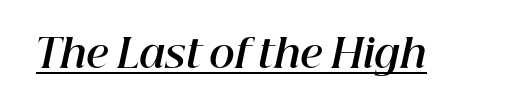
Style check: oblique. The strokes are fattened all the way to bold. The tracking reads as untouched default to a designer's eye. Like a heading marked for emphasis, these lines bear an underscore. A typesetter would call this proportional, since set widths differ per character.
